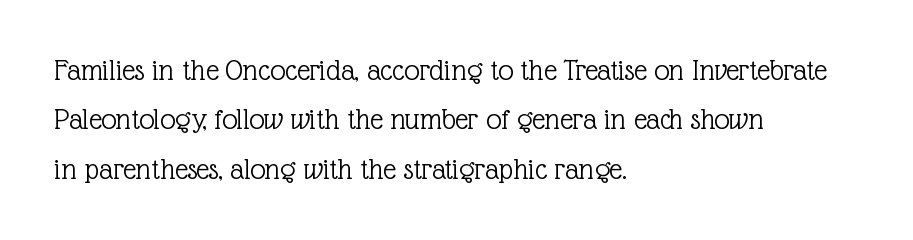
Serifs: yes, visible at the terminals of the letterforms. Spacing verdict: proportional, widths tailored to each character. Lines of text with bare space underneath. Stem width sits at or under what a default text font uses.
